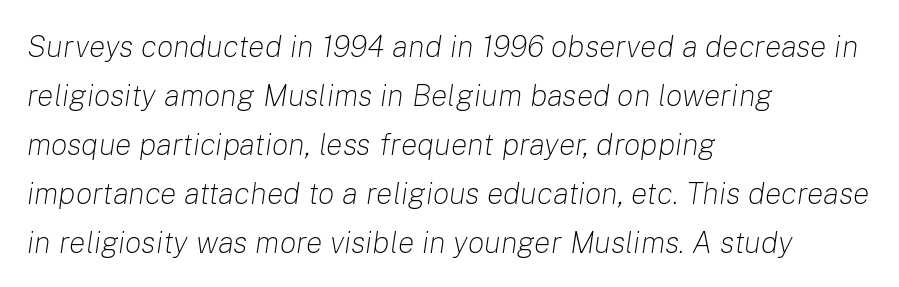
The image shows 31 px light type, italic (leaning right); set left-aligned, normal line spacing (1.58x), normal letter spacing, not underlined; low stroke contrast and a medium x-height.
